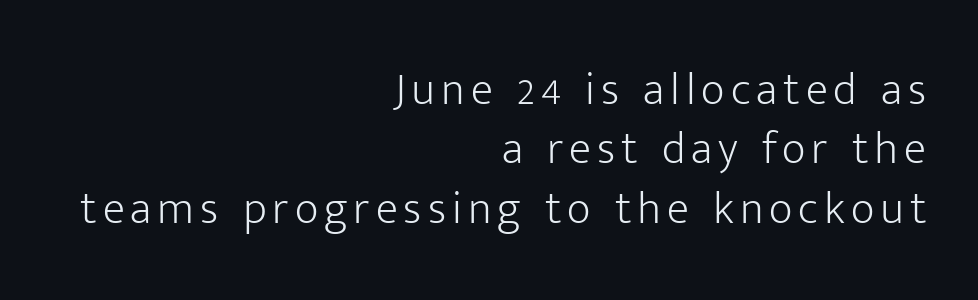
{"serif": "no", "italic": "no", "bold": "no", "weight": "light", "width": "normal", "stroke_contrast": "low", "x_height": "medium", "monospaced": "no", "underline": "no", "align": "right", "line_spacing": "normal", "line_spacing_ratio": 1.29, "glyph_px": 46}
